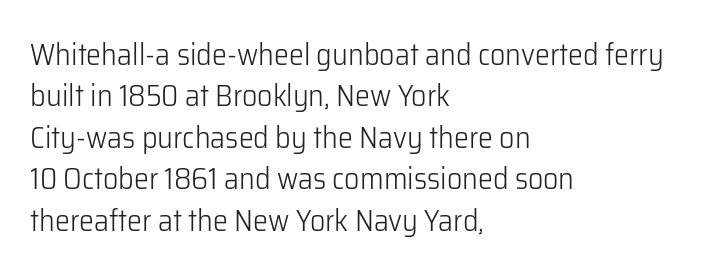
{"serif": "no", "italic": "no", "bold": "no", "weight": "light", "width": "normal", "stroke_contrast": "low", "x_height": "medium", "monospaced": "no", "underline": "no", "align": "left", "line_spacing": "normal", "line_spacing_ratio": 1.38, "letter_spacing": "normal", "letter_spacing_em": 0.0, "glyph_px": 30}
